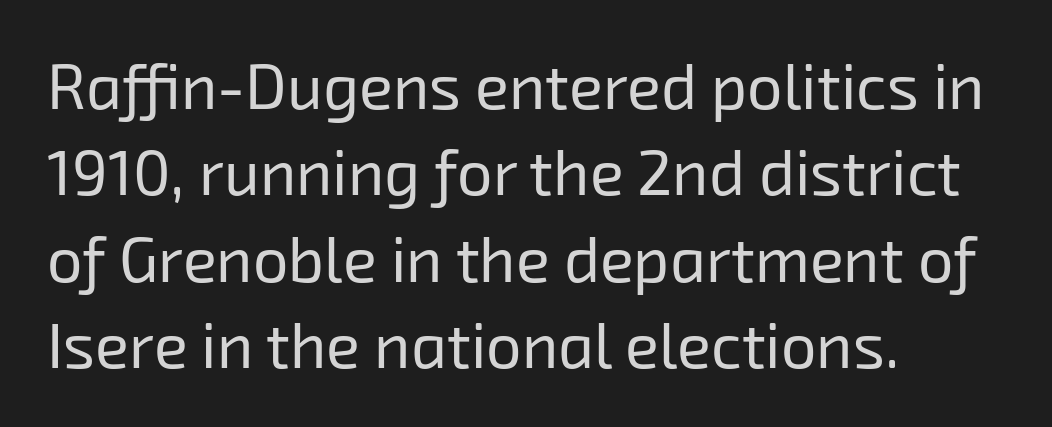
The image shows 63 px regular-weight sans-serif type; set left-aligned, normal line spacing (1.37x), normal letter spacing, not underlined; low stroke contrast and a medium x-height.
